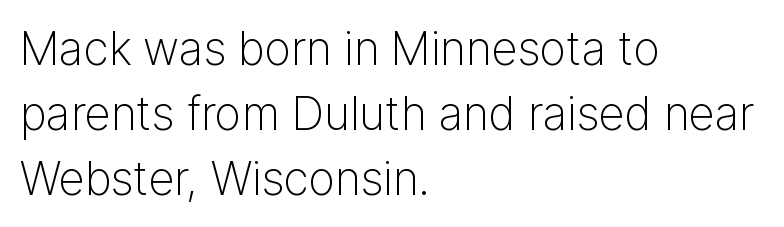
The image shows 46 px light sans-serif type, upright; set left-aligned, normal line spacing (1.41x), normal letter spacing, not underlined; low stroke contrast and a medium x-height.
